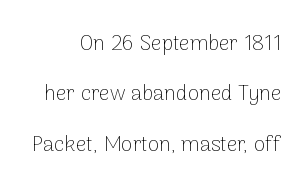
{"italic": "no", "bold": "no", "underline": "no", "align": "right", "line_spacing": "loose", "line_spacing_ratio": 2.4, "letter_spacing": "normal", "letter_spacing_em": 0.0, "glyph_px": 21}
